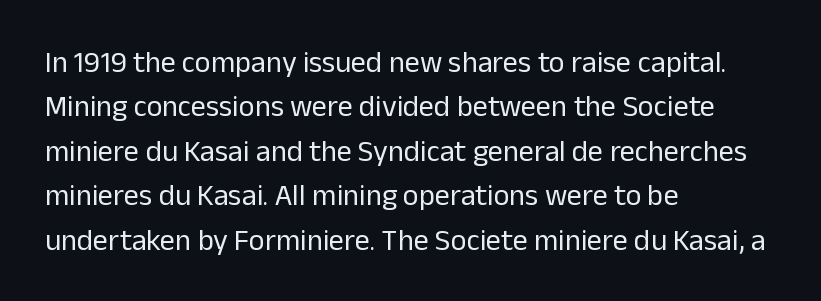
Q: Is the text bold? A: No.
Q: Is the text italic (slanted)? A: No, it is upright.
Q: Is the typeface a serif or a sans-serif typeface? A: Sans-serif.
Q: Is the text underlined? A: No.
Q: How is the paragraph aligned? A: Left-aligned.
Q: Is the spacing between letters normal or unusually wide? A: Normal.
Q: Is the spacing between lines tight, normal or loose? A: Normal.
Q: Width (condensed, normal, or wide)? A: Normal.
Q: Stroke contrast? A: Low.
Q: x-height? A: Medium.
Q: Monospaced? A: No.
